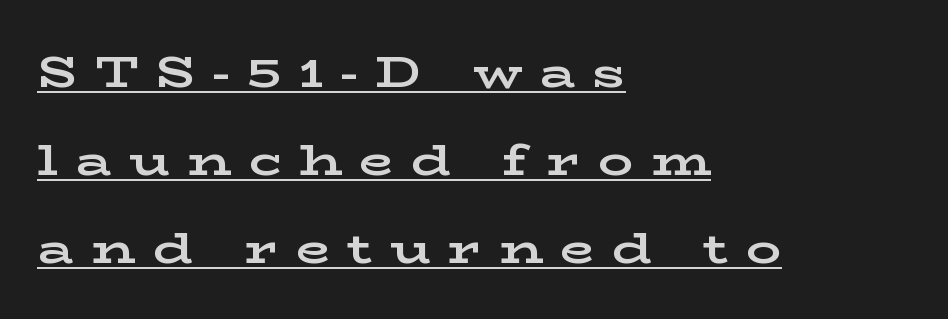
{"serif": "yes", "italic": "no", "bold": "yes", "weight": "bold", "width": "wide", "stroke_contrast": "low", "x_height": "medium", "monospaced": "no", "underline": "yes", "align": "left", "line_spacing": "loose", "line_spacing_ratio": 2.0, "letter_spacing": "wide", "letter_spacing_em": 0.4, "glyph_px": 44}
